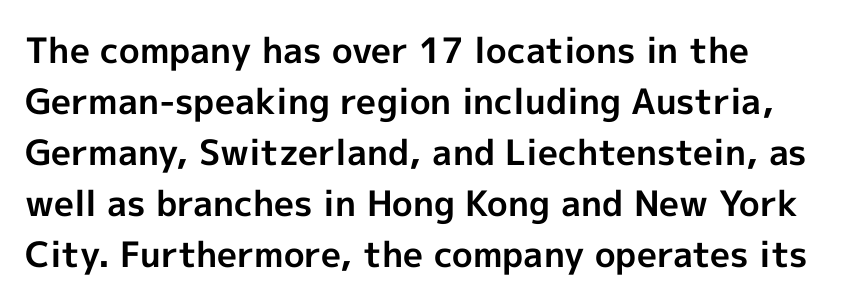
The image shows 35 px bold sans-serif type, upright; set left-aligned, normal line spacing (1.46x), normal letter spacing, not underlined; a medium x-height.
